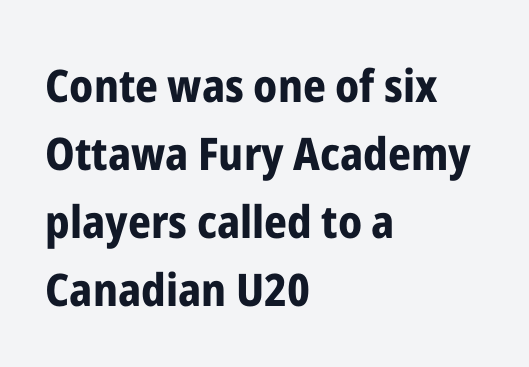
I'd describe the lettering as bold — thick and assertive. These lines are set flush left with a ragged right edge. Regarding serifs, this sample does without them. Posture: vertical. Beneath every word, the page is bare.
